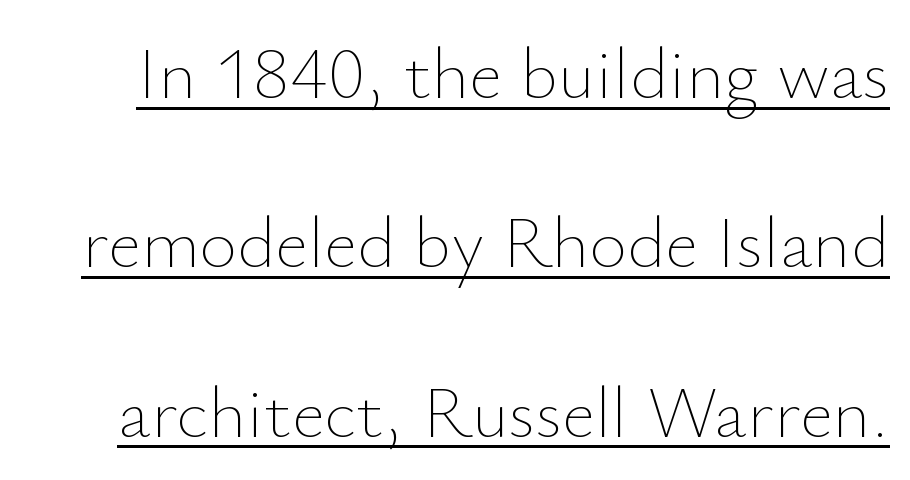
Q: Is the text bold? A: No.
Q: Is the text italic (slanted)? A: No, it is upright.
Q: Is the text underlined? A: Yes.
Q: Is the spacing between letters normal or unusually wide? A: Normal.
Q: Is the spacing between lines tight, normal or loose? A: Loose.
Q: Width (condensed, normal, or wide)? A: Normal.
Q: Stroke contrast? A: Low.
Q: x-height? A: Small.
Q: Monospaced? A: No.
